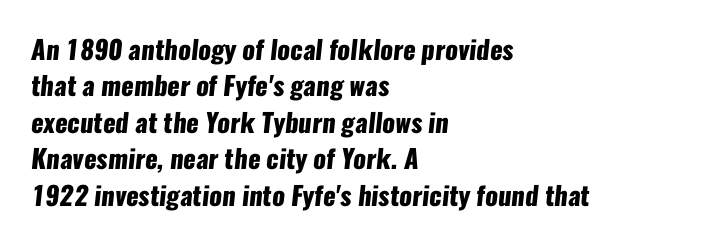
The space between consecutive lines is moderate. The paragraph has a hard left edge and a soft right edge. Descender tails drop into unmarked territory. As a designer I'd log this as weight 700, bold.
